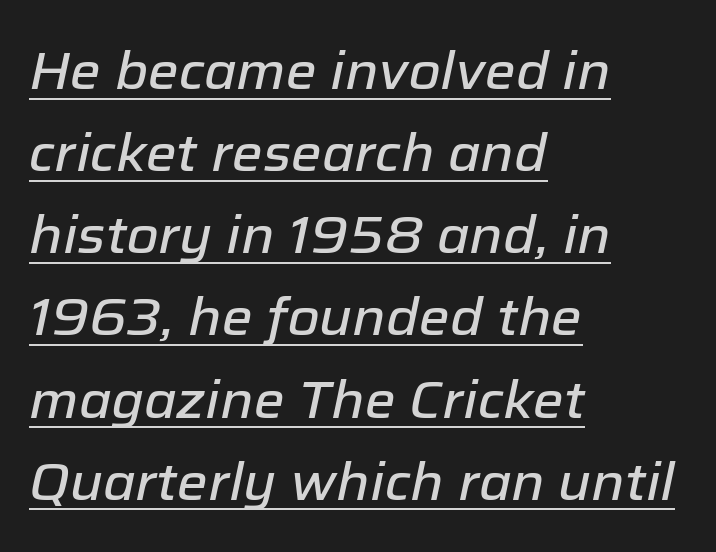
Looks like regular typesetting: each glyph gets only the width it needs. Vertical spacing — default. The glyphs are accompanied by a horizontal stroke just below them. Which margin do the lines hug? The left one — the right edge is uneven. Observe the ordinary spacing: letters are neighbours, not strangers. The glyphs look as if they've been sheared to an angle.
